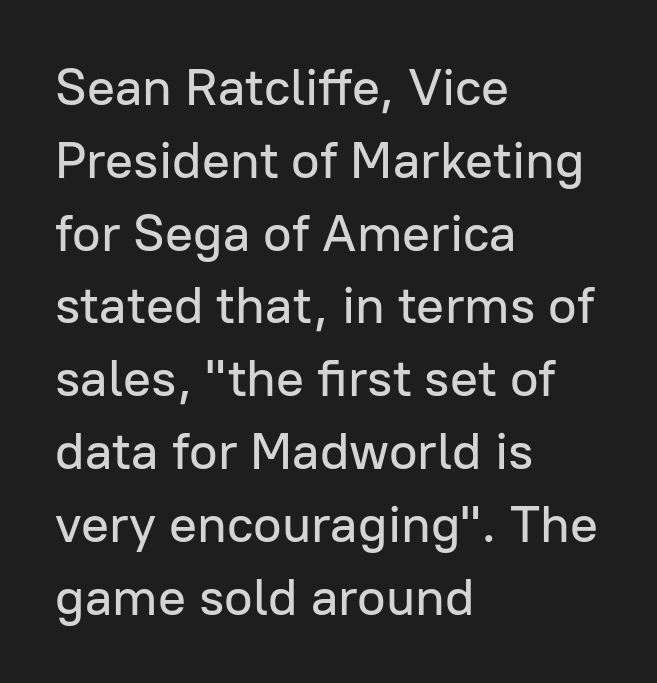
The image shows 52 px sans-serif type, upright; set left-aligned, normal line spacing (1.4x), normal letter spacing, not underlined; low stroke contrast and a medium x-height.
